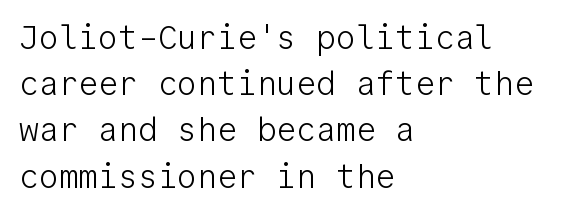
The image shows 33 px light sans-serif type, upright, monospaced; set left-aligned, normal line spacing (1.4x), normal letter spacing, not underlined; low stroke contrast and a medium x-height.
